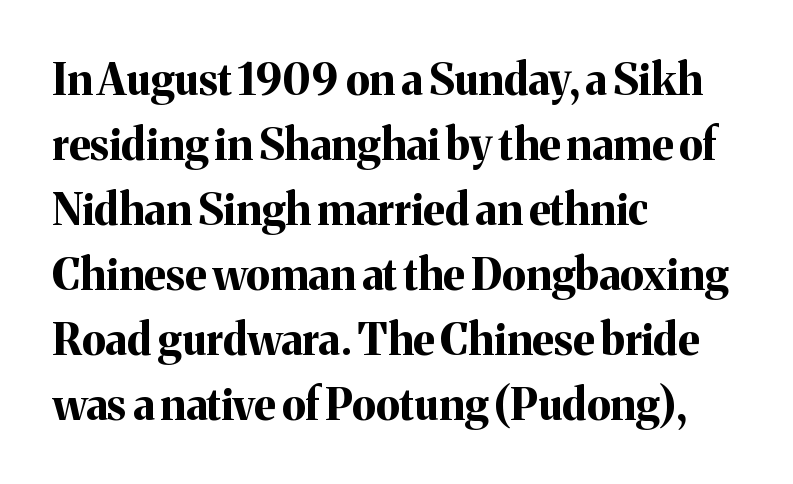
The image shows 43 px bold serif type, upright; set left-aligned, normal line spacing (1.51x), normal letter spacing, not underlined; medium stroke contrast and a medium x-height.
